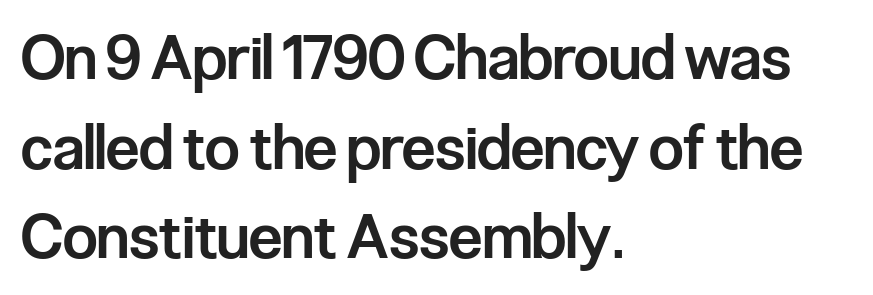
Posture: vertical. Weight: semibold (demi). In CSS terms this would be text-align: left. Tracking here is standard; glyphs follow each other at the usual distance. The face used here is a sans, in the tradition of grotesques and geometrics.
